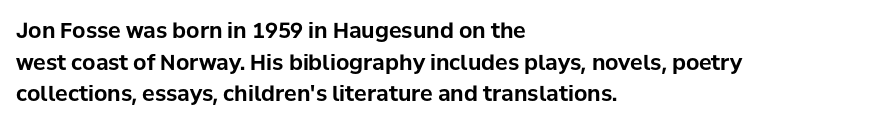
This is roman type, the default non-slanted kind. Observe the ordinary spacing: letters are neighbours, not strangers. The space between consecutive lines is moderate. Leftover space on each line is placed entirely after the last word. The string is rendered with underlining switched off. What weight is shown? A full bold with thick strokes.
